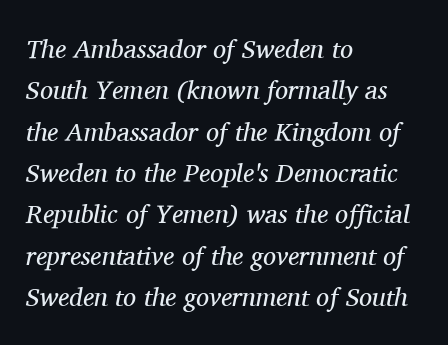
The image shows 26 px text type, italic (leaning right); set left-aligned, normal line spacing (1.59x), normal letter spacing, not underlined.
